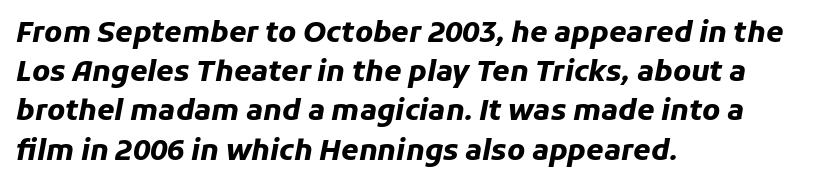
Each letter keeps its own natural width here, so spacing adapts to shape. An italicized treatment has been applied to the whole sample. Quick note: interline space is typical. Descender tails drop into unmarked territory. Teacher's note: observe the even left margin — that is flush-left alignment. Stroke thickness is high; the sample reads as a true bold.
